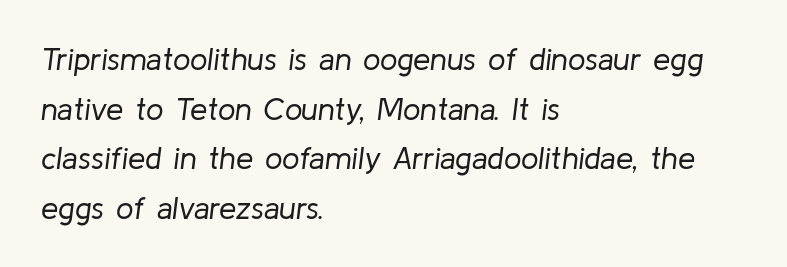
The image shows 31 px regular-weight type, italic (leaning right); set left-aligned, normal line spacing (1.6x), normal letter spacing, not underlined; low stroke contrast and a medium x-height.
